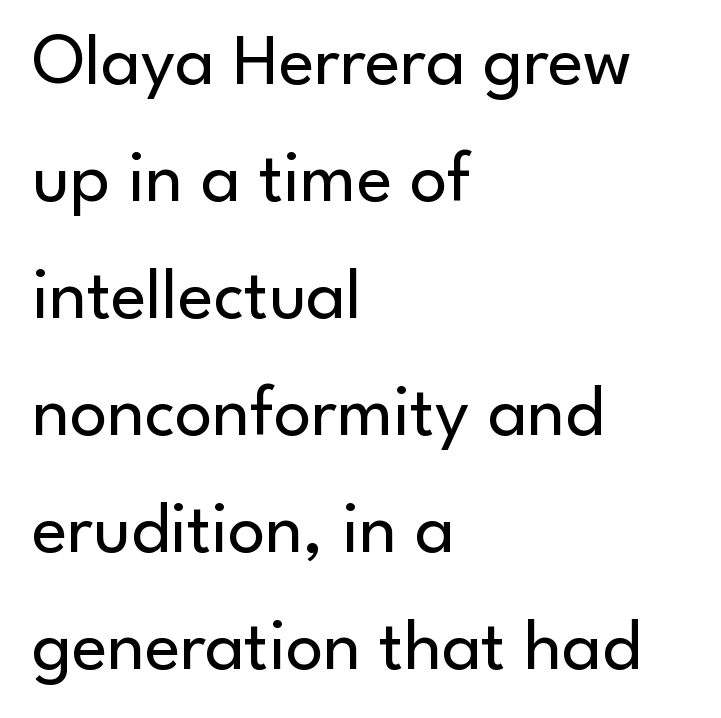
Q: Is the text bold? A: No.
Q: Is the text italic (slanted)? A: No, it is upright.
Q: Is the typeface a serif or a sans-serif typeface? A: Sans-serif.
Q: Is the text underlined? A: No.
Q: How is the paragraph aligned? A: Left-aligned.
Q: Is the spacing between letters normal or unusually wide? A: Normal.
Q: Is the spacing between lines tight, normal or loose? A: Normal.
Q: Width (condensed, normal, or wide)? A: Normal.
Q: Stroke contrast? A: Low.
Q: x-height? A: Small.
Q: Monospaced? A: No.
